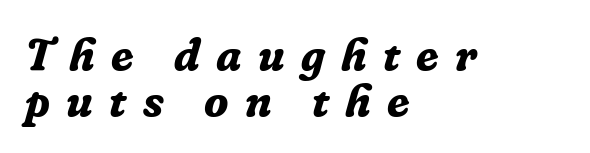
The image shows 45 px bold serif type, italic (leaning right); set left-aligned, tight line spacing (1.02x), unusually wide letter spacing (+0.36 em), not underlined; low stroke contrast and a medium x-height.
